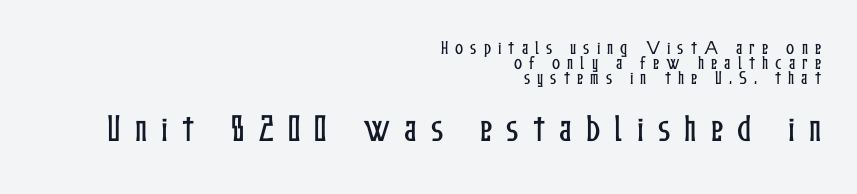
The image shows 30 px condensed type, upright; set right-aligned, tight line spacing (0.99x), unusually wide letter spacing (+0.47 em), not underlined; the second (bottom) block is 2.0x larger; low stroke contrast and a medium x-height.
